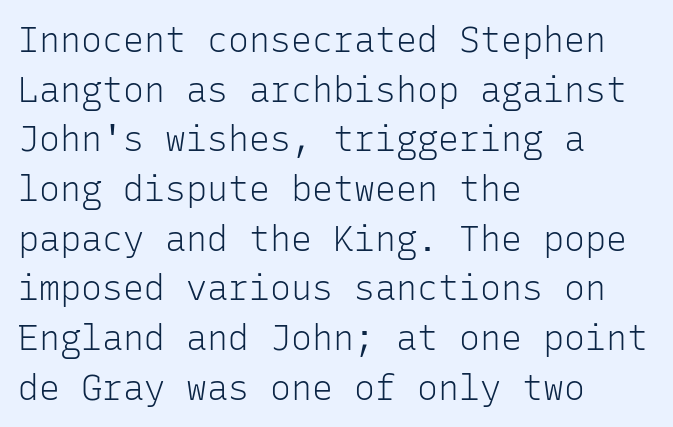
Q: Is the text bold? A: No.
Q: Is the text italic (slanted)? A: No, it is upright.
Q: Is the typeface a serif or a sans-serif typeface? A: Sans-serif.
Q: Is the text underlined? A: No.
Q: How is the paragraph aligned? A: Left-aligned.
Q: Is the spacing between letters normal or unusually wide? A: Normal.
Q: Is the spacing between lines tight, normal or loose? A: Normal.
Q: Width (condensed, normal, or wide)? A: Normal.
Q: Stroke contrast? A: Low.
Q: x-height? A: Medium.
Q: Monospaced? A: Yes.
